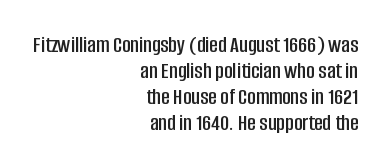
Q: Is the text italic (slanted)? A: No, it is upright.
Q: Is the text underlined? A: No.
Q: How is the paragraph aligned? A: Right-aligned.
Q: Is the spacing between letters normal or unusually wide? A: Normal.
Q: Is the spacing between lines tight, normal or loose? A: Tight.
